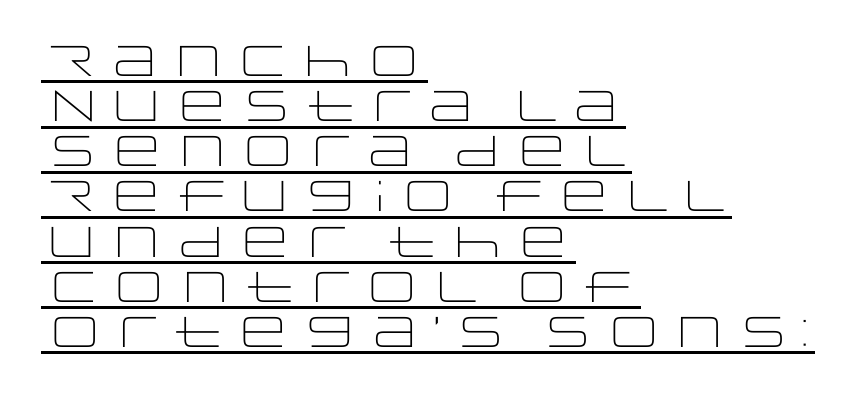
The image shows 43 px light, wide sans-serif type, upright; set left-aligned, tight line spacing (1.05x), normal letter spacing, underlined; low stroke contrast and a large x-height.
